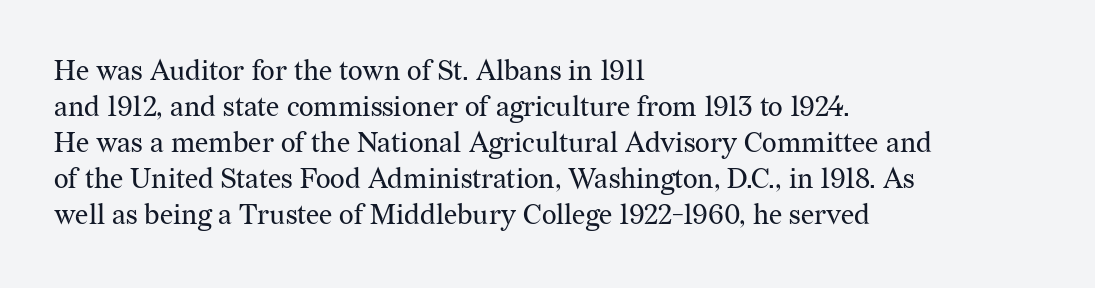
Q: Is the text bold? A: No.
Q: Is the text italic (slanted)? A: No, it is upright.
Q: Is the typeface a serif or a sans-serif typeface? A: Serif.
Q: Is the text underlined? A: No.
Q: How is the paragraph aligned? A: Left-aligned.
Q: Is the spacing between letters normal or unusually wide? A: Normal.
Q: Is the spacing between lines tight, normal or loose? A: Normal.
Q: Width (condensed, normal, or wide)? A: Normal.
Q: Stroke contrast? A: Medium.
Q: x-height? A: Medium.
Q: Monospaced? A: No.
